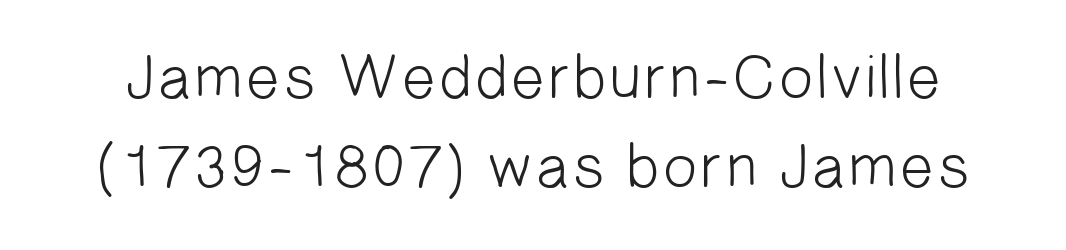
The image shows 62 px light sans-serif type; set normal line spacing (1.43x), normal letter spacing, not underlined; low stroke contrast and a medium x-height.
